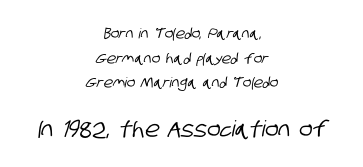
{"underline": "no", "align": "center", "line_spacing_ratio": 1.76, "letter_spacing": "normal", "letter_spacing_em": 0.0, "larger_block": "second", "size_ratio": 1.57, "glyph_px": 22}
